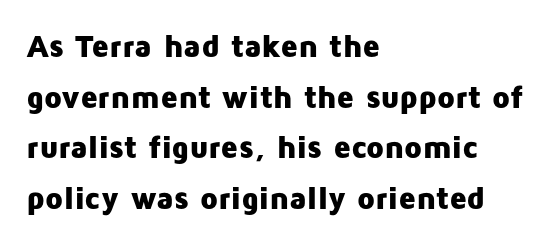
Q: Is the text bold? A: Yes.
Q: Is the text italic (slanted)? A: No, it is upright.
Q: Is the typeface a serif or a sans-serif typeface? A: Sans-serif.
Q: Is the text underlined? A: No.
Q: How is the paragraph aligned? A: Left-aligned.
Q: Is the spacing between letters normal or unusually wide? A: Normal.
Q: Is the spacing between lines tight, normal or loose? A: Normal.
Q: Width (condensed, normal, or wide)? A: Normal.
Q: Stroke contrast? A: Low.
Q: x-height? A: Medium.
Q: Monospaced? A: No.
